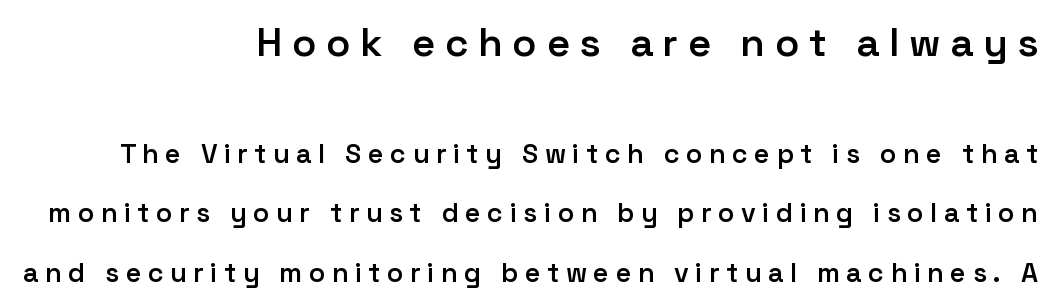
The image shows 40 px semibold sans-serif type, upright; set right-aligned, loose line spacing (2.2x), unusually wide letter spacing (+0.24 em), not underlined; the first (top) block is 1.48x larger; low stroke contrast and a medium x-height.
